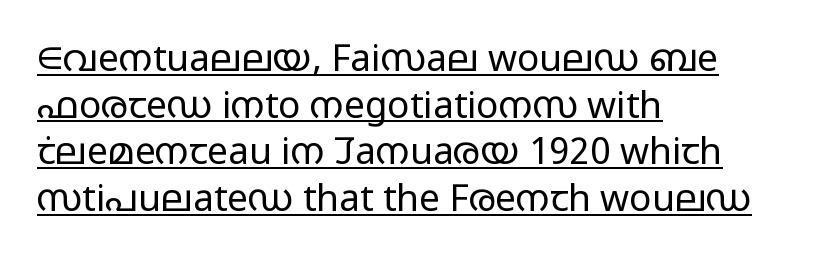
Q: Is the text bold? A: No.
Q: Is the text italic (slanted)? A: No, it is upright.
Q: Is the typeface a serif or a sans-serif typeface? A: Sans-serif.
Q: Is the text underlined? A: Yes.
Q: How is the paragraph aligned? A: Left-aligned.
Q: Is the spacing between letters normal or unusually wide? A: Normal.
Q: Is the spacing between lines tight, normal or loose? A: Normal.
Q: Width (condensed, normal, or wide)? A: Wide.
Q: Stroke contrast? A: Low.
Q: x-height? A: Medium.
Q: Monospaced? A: No.
